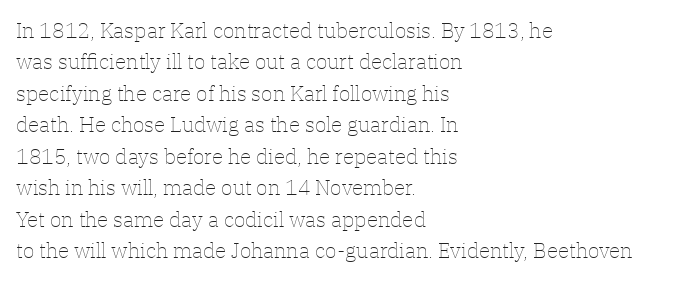
The image shows 21 px text type, upright; set left-aligned, normal line spacing (1.5x), normal letter spacing, not underlined.
